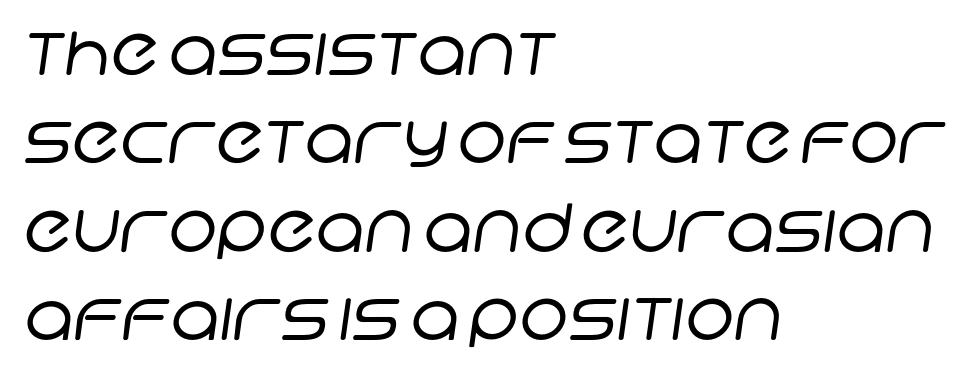
The image shows 67 px regular-weight sans-serif type; set left-aligned, normal line spacing (1.32x), normal letter spacing, not underlined; low stroke contrast and a large x-height.
